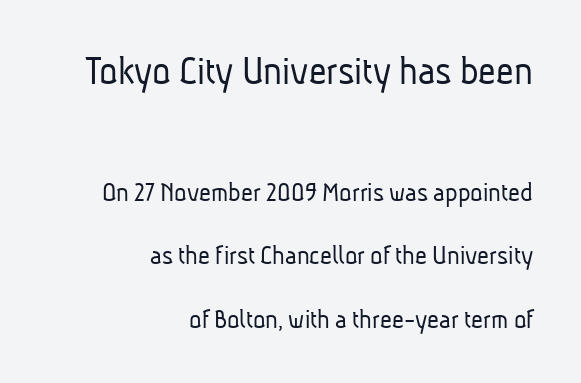
The image shows 43 px light, condensed sans-serif type; set right-aligned, loose line spacing (2.18x), normal letter spacing, not underlined; the first (top) block is 1.48x larger; low stroke contrast and a medium x-height.
